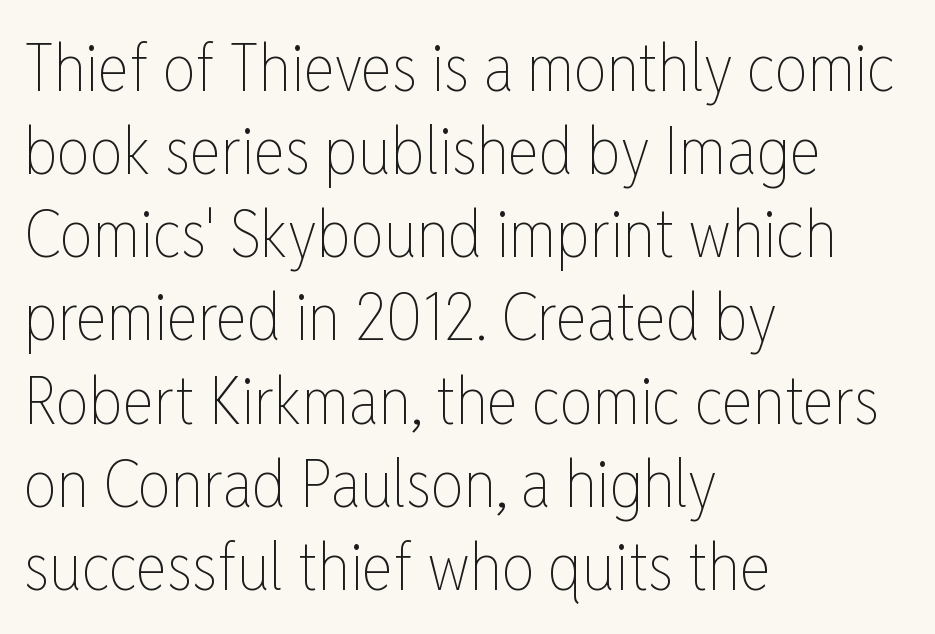
Q: Is the text bold? A: No.
Q: Is the text italic (slanted)? A: No, it is upright.
Q: Is the text underlined? A: No.
Q: How is the paragraph aligned? A: Left-aligned.
Q: Is the spacing between letters normal or unusually wide? A: Normal.
Q: Is the spacing between lines tight, normal or loose? A: Normal.
Q: Width (condensed, normal, or wide)? A: Condensed.
Q: Stroke contrast? A: Low.
Q: x-height? A: Medium.
Q: Monospaced? A: No.
